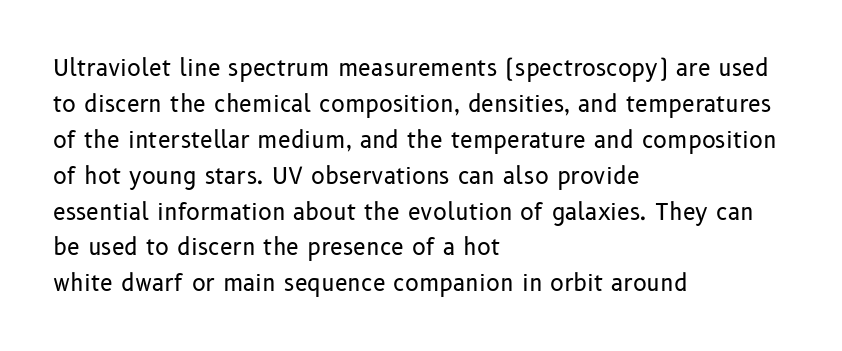
The image shows 23 px text type, upright; set left-aligned, normal line spacing (1.56x), normal letter spacing, not underlined.
